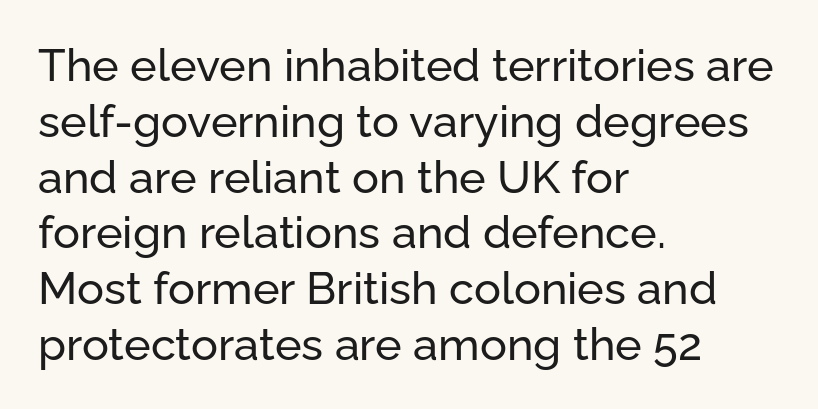
{"serif": "no", "italic": "no", "width": "normal", "stroke_contrast": "low", "x_height": "medium", "monospaced": "no", "underline": "no", "align": "left", "line_spacing_ratio": 1.24, "letter_spacing": "normal", "letter_spacing_em": 0.0, "glyph_px": 45}
